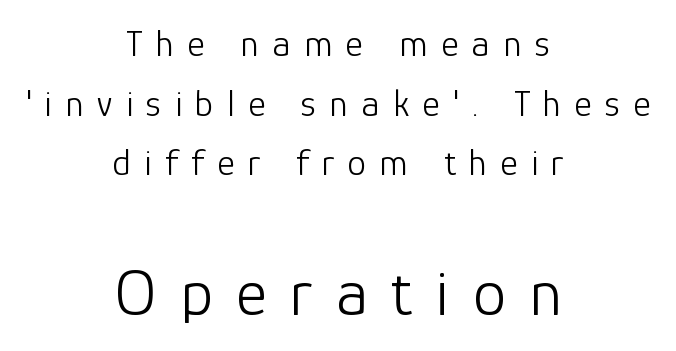
{"serif": "no", "italic": "no", "bold": "no", "weight": "light", "width": "normal", "stroke_contrast": "low", "x_height": "medium", "monospaced": "no", "underline": "no", "align": "center", "line_spacing": "normal", "line_spacing_ratio": 1.57, "letter_spacing": "wide", "letter_spacing_em": 0.35, "larger_block": "second", "size_ratio": 1.76, "glyph_px": 67}
